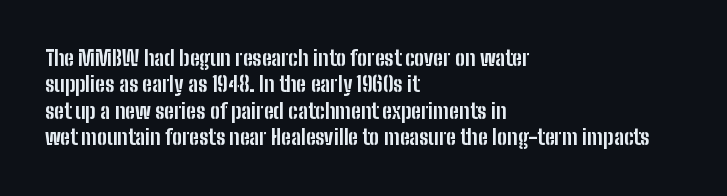
The image shows 21 px bold type, upright; set left-aligned, normal line spacing (1.26x), normal letter spacing, not underlined.
